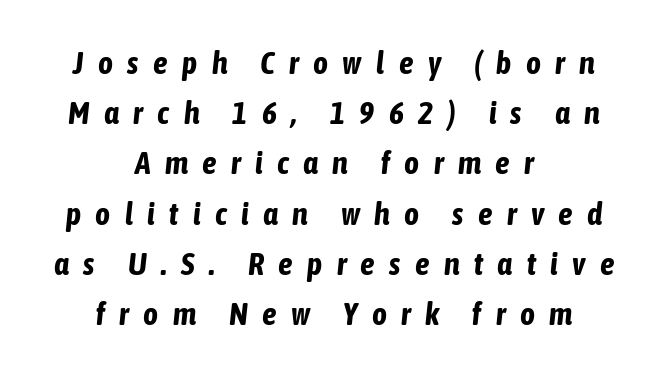
The setting favours the middle, as headings and verse often do. The block of text has a typical density, with ordinary space between rows. Caption: bold face, heavy strokes. Only glyphs here, with clear space below each row.
